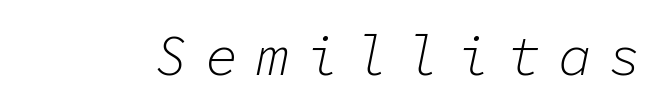
{"italic": "yes", "lean": "right", "slant_degrees": 11, "bold": "no", "weight": "light", "width": "normal", "stroke_contrast": "low", "x_height": "medium", "monospaced": "yes", "underline": "no", "letter_spacing": "wide", "letter_spacing_em": 0.3, "glyph_px": 56}
